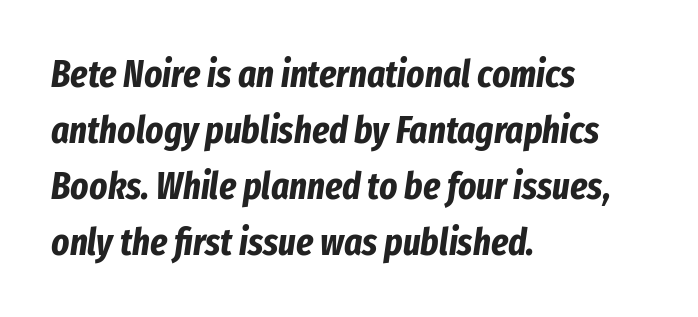
The image shows 38 px bold, condensed type, italic (leaning right); set left-aligned, normal line spacing (1.47x), normal letter spacing, not underlined; low stroke contrast and a medium x-height.
